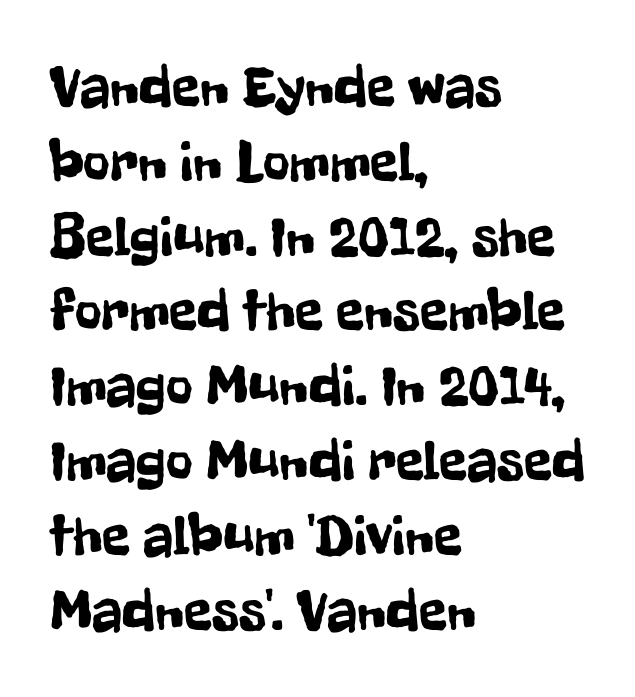
The image shows 58 px condensed sans-serif type, upright; set left-aligned, normal line spacing (1.29x), normal letter spacing, not underlined; low stroke contrast and a medium x-height.
